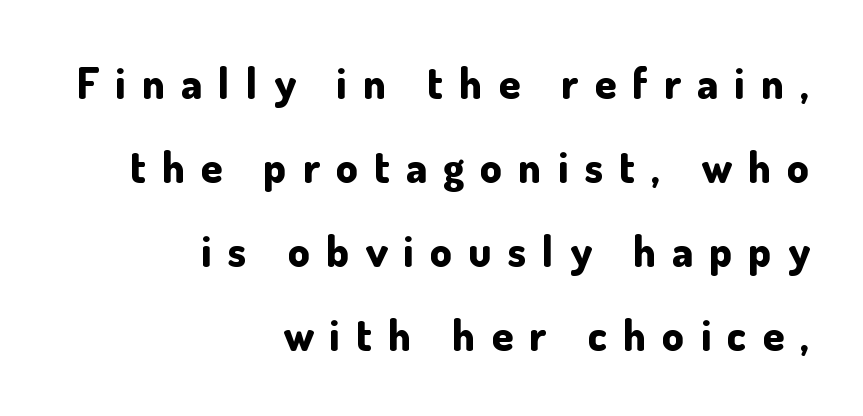
Q: Is the text bold? A: Yes.
Q: Is the text italic (slanted)? A: No, it is upright.
Q: Is the typeface a serif or a sans-serif typeface? A: Sans-serif.
Q: Is the text underlined? A: No.
Q: How is the paragraph aligned? A: Right-aligned.
Q: Is the spacing between letters normal or unusually wide? A: Unusually wide.
Q: Is the spacing between lines tight, normal or loose? A: Loose.
Q: Width (condensed, normal, or wide)? A: Normal.
Q: Stroke contrast? A: Low.
Q: x-height? A: Small.
Q: Monospaced? A: No.
